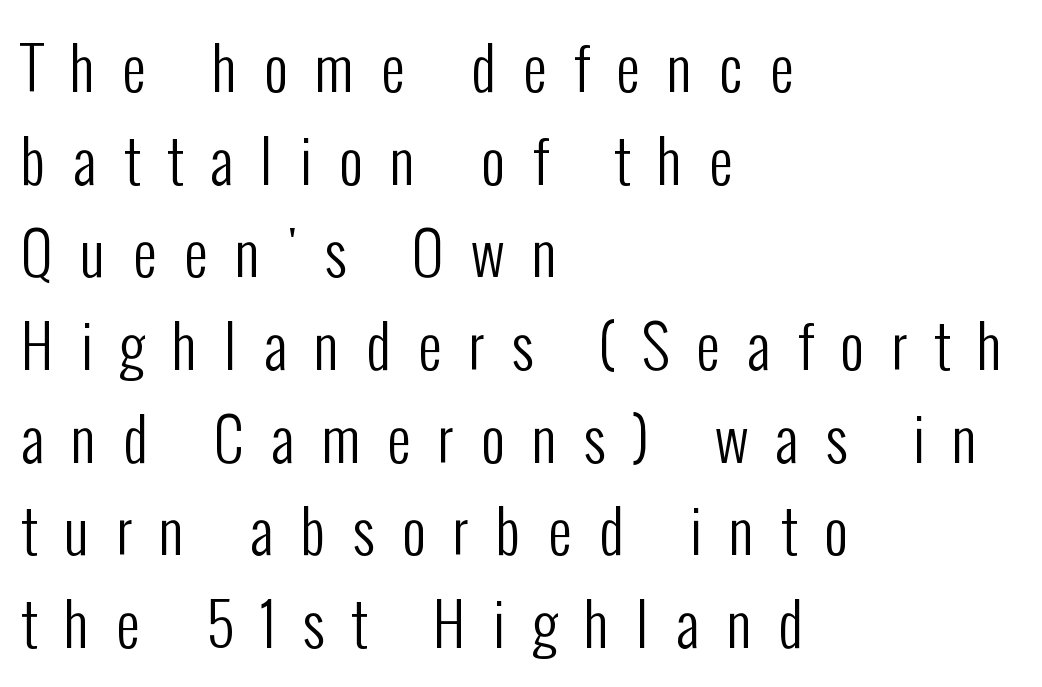
The image shows 59 px regular-weight, condensed sans-serif type, upright; set left-aligned, normal line spacing (1.57x), unusually wide letter spacing (+0.46 em), not underlined; low stroke contrast and a medium x-height.
